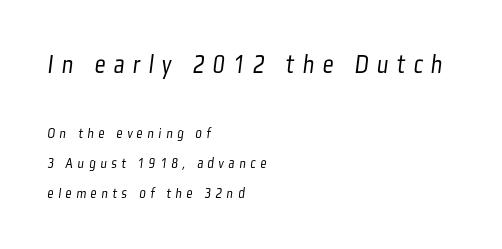
{"bold": "no", "underline": "no", "align": "left", "line_spacing": "loose", "line_spacing_ratio": 2.0, "letter_spacing": "wide", "letter_spacing_em": 0.31, "larger_block": "first", "size_ratio": 1.8, "glyph_px": 27}
